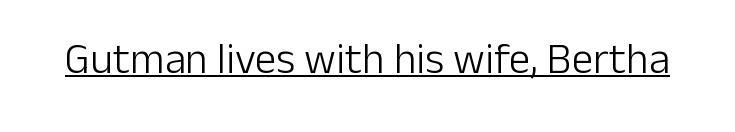
The image shows 43 px light sans-serif type, upright; set normal letter spacing, underlined; low stroke contrast and a medium x-height.
